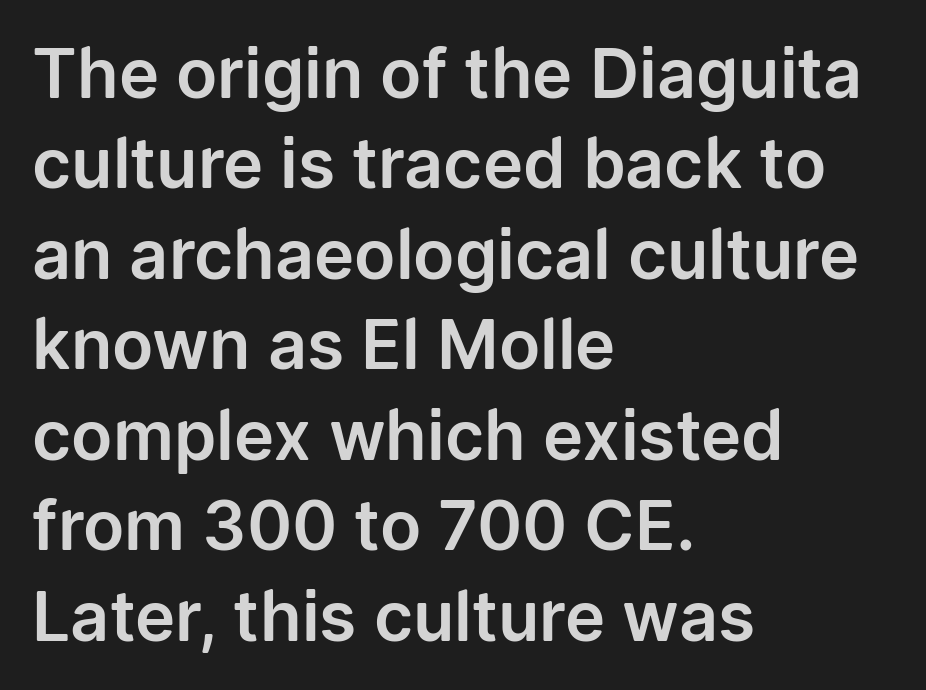
{"serif": "no", "italic": "no", "width": "normal", "stroke_contrast": "low", "x_height": "medium", "monospaced": "no", "underline": "no", "align": "left", "line_spacing": "normal", "line_spacing_ratio": 1.33, "letter_spacing": "normal", "letter_spacing_em": 0.0, "glyph_px": 68}
